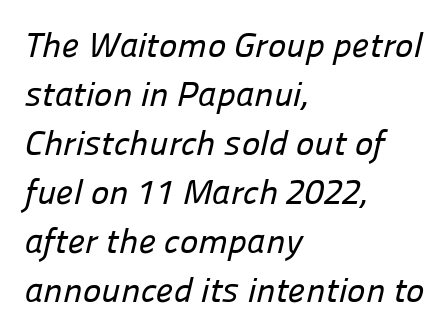
{"serif": "no", "width": "normal", "stroke_contrast": "low", "x_height": "medium", "monospaced": "no", "underline": "no", "align": "left", "line_spacing": "normal", "line_spacing_ratio": 1.4, "letter_spacing": "normal", "letter_spacing_em": 0.0, "glyph_px": 35}
